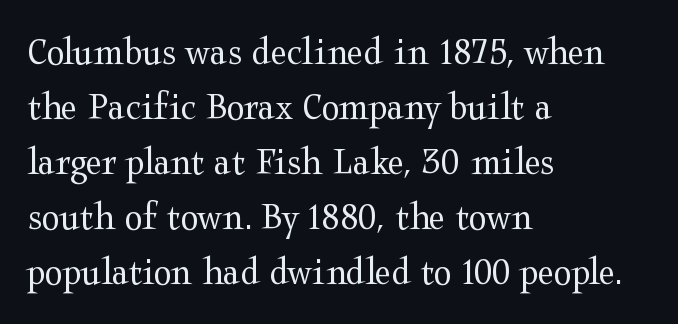
{"serif": "yes", "italic": "no", "bold": "no", "weight": "regular", "width": "wide", "stroke_contrast": "medium", "x_height": "medium", "monospaced": "no", "underline": "no", "align": "left", "line_spacing": "normal", "line_spacing_ratio": 1.34, "letter_spacing": "normal", "letter_spacing_em": 0.0, "glyph_px": 41}
